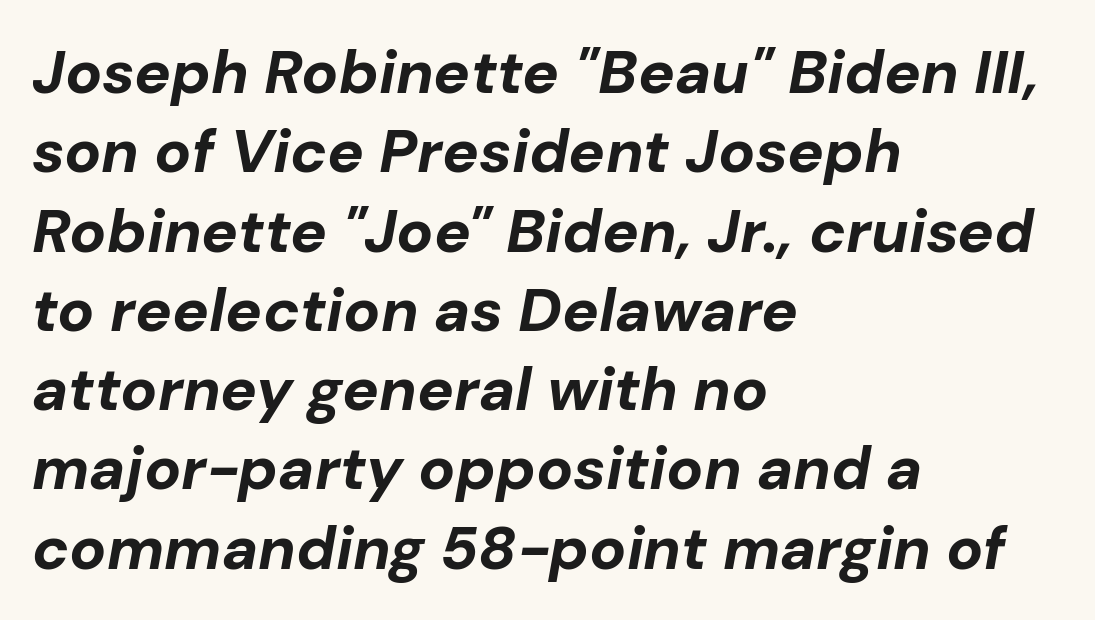
The text block is weighted toward the left margin, trailing off unevenly rightward. Any mark beneath the type? The region is blank. Note the varied advance widths — an 'i' is clearly narrower than an 'm'. The face used here has the dense, thick strokes of a bold. This rendering leaves character spacing at its baseline value.
